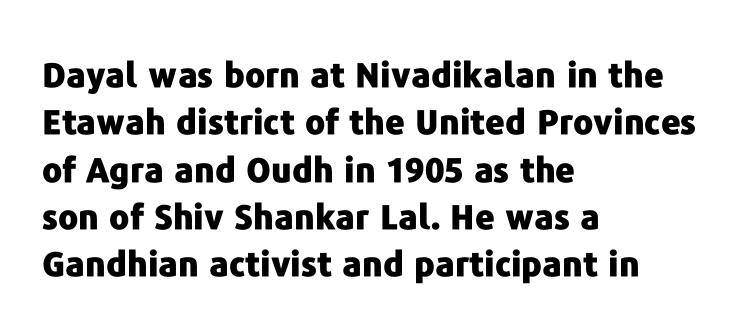
This sample uses an upright cut, with every glyph sitting square on the baseline. What stands out about the letter spacing? Nothing — it is the standard amount. These lines are set flush left with a ragged right edge. Typographically, this falls in the sans-serif category. Interline gaps are of average width in this sample. Quick note: underline off.
